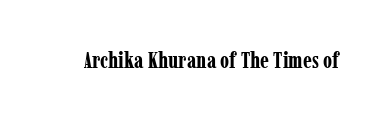
{"italic": "no", "bold": "yes", "underline": "no", "letter_spacing": "normal", "letter_spacing_em": 0.0, "glyph_px": 22}
